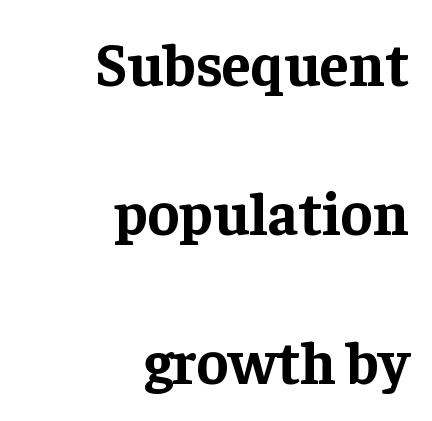
{"serif": "yes", "italic": "no", "bold": "yes", "weight": "bold", "width": "normal", "stroke_contrast": "low", "x_height": "medium", "monospaced": "no", "underline": "no", "align": "right", "line_spacing": "loose", "line_spacing_ratio": 2.48, "letter_spacing": "normal", "letter_spacing_em": 0.0, "glyph_px": 60}
